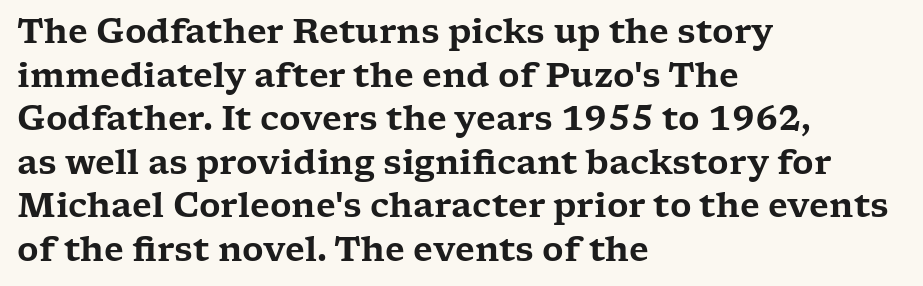
The passage shown is typed in a proportional face where columns would drift. Vertical strokes here are truly vertical. These lines sit exactly where default settings would place them. The glyphs are unaccompanied by any horizontal stroke below them.
